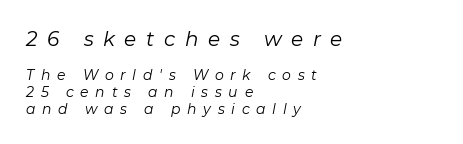
The image shows 20 px text type, italic (leaning right); set left-aligned, line spacing 1.2x, unusually wide letter spacing (+0.48 em), not underlined; the first (top) block is 1.43x larger.
